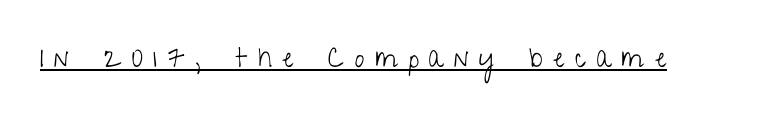
Q: Is the text bold? A: No.
Q: Is the text italic (slanted)? A: No, it is upright.
Q: Is the text underlined? A: Yes.
Q: Is the spacing between letters normal or unusually wide? A: Unusually wide.
